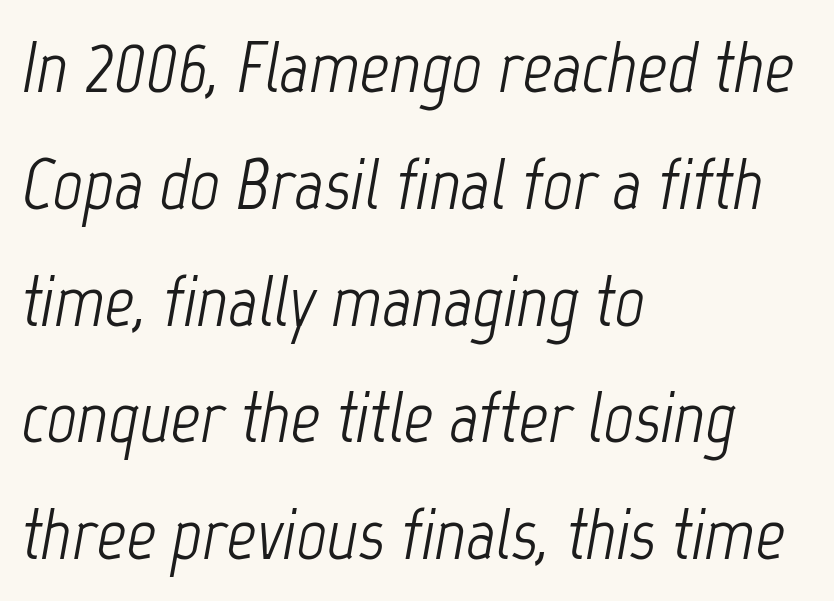
Q: Is the text bold? A: No.
Q: Is the text italic (slanted)? A: Yes, it leans right by about 12 degrees.
Q: Is the text underlined? A: No.
Q: How is the paragraph aligned? A: Left-aligned.
Q: Is the spacing between letters normal or unusually wide? A: Normal.
Q: Is the spacing between lines tight, normal or loose? A: Normal.
Q: Width (condensed, normal, or wide)? A: Condensed.
Q: Stroke contrast? A: Low.
Q: x-height? A: Medium.
Q: Monospaced? A: No.
